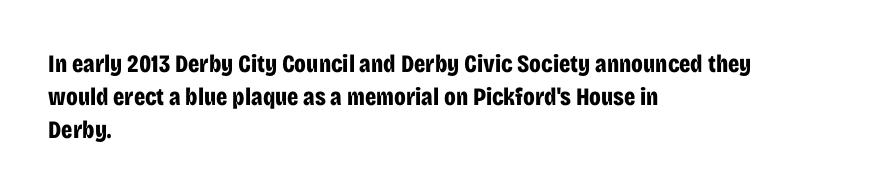
A full-strength bold gives these letters their thick strokes. The gaps between neighbouring characters are ordinary and unremarkable. The lines sit at an ordinary, default distance from one another. Descender tails drop into unmarked territory.
